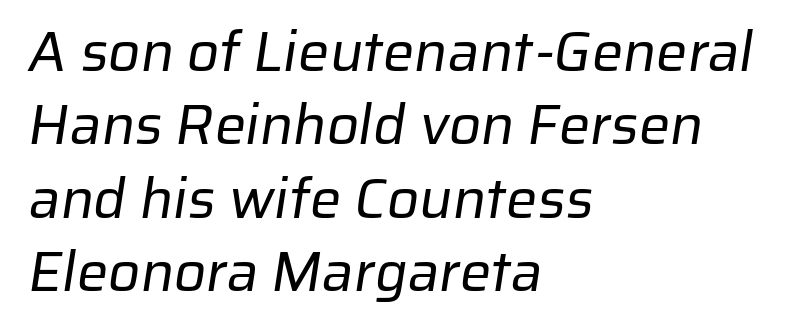
Q: Is the text bold? A: No.
Q: Is the typeface a serif or a sans-serif typeface? A: Sans-serif.
Q: Is the text underlined? A: No.
Q: How is the paragraph aligned? A: Left-aligned.
Q: Is the spacing between letters normal or unusually wide? A: Normal.
Q: Is the spacing between lines tight, normal or loose? A: Normal.
Q: Width (condensed, normal, or wide)? A: Normal.
Q: Stroke contrast? A: Low.
Q: x-height? A: Medium.
Q: Monospaced? A: No.
